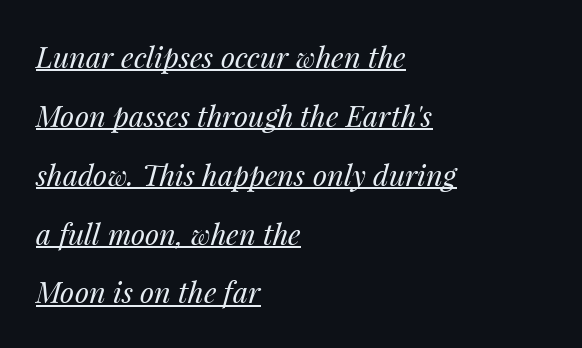
The image shows 29 px regular-weight type, italic (leaning right); set left-aligned, loose line spacing (2.03x), normal letter spacing, underlined; medium stroke contrast and a medium x-height.
